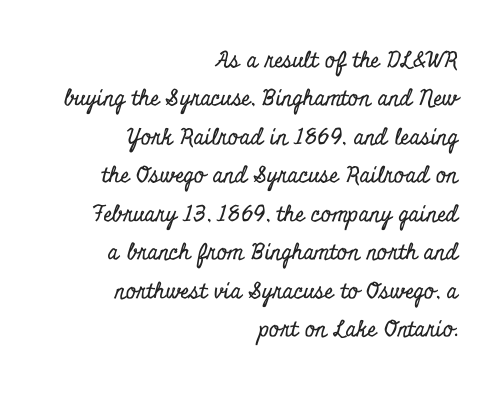
Q: Is the text italic (slanted)? A: Yes.
Q: Is the text underlined? A: No.
Q: How is the paragraph aligned? A: Right-aligned.
Q: Is the spacing between letters normal or unusually wide? A: Normal.
